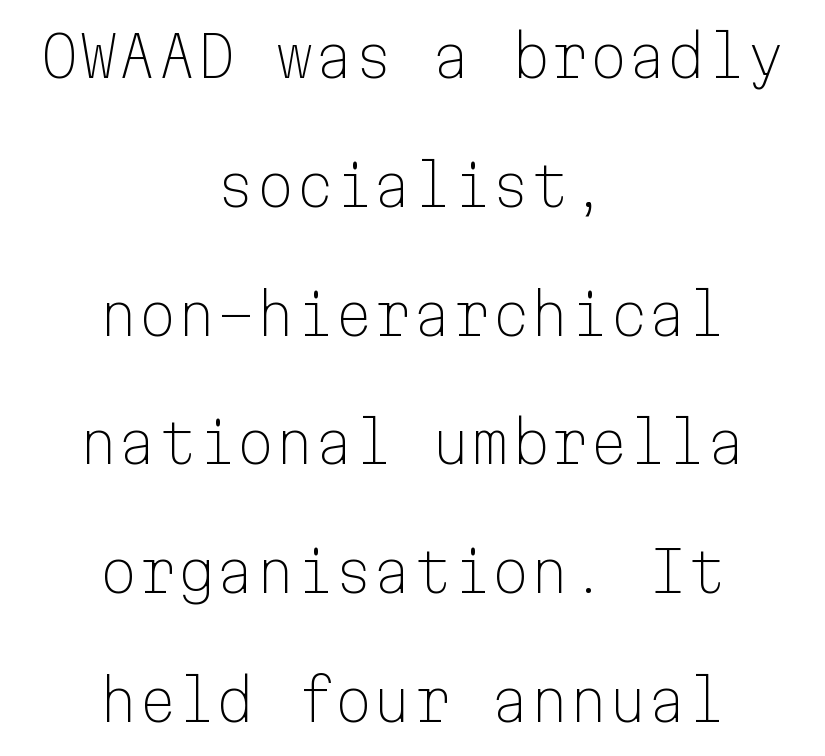
The image shows 56 px light sans-serif type, upright, monospaced; set centered, loose line spacing (2.3x), normal letter spacing, not underlined; low stroke contrast and a medium x-height.
